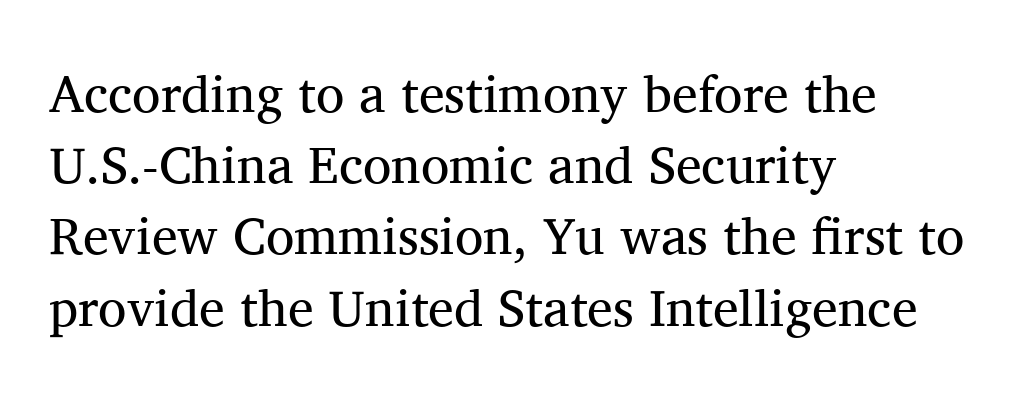
{"serif": "yes", "italic": "no", "bold": "no", "weight": "regular", "width": "normal", "stroke_contrast": "medium", "x_height": "medium", "monospaced": "no", "underline": "no", "align": "left", "line_spacing": "normal", "line_spacing_ratio": 1.37, "letter_spacing": "normal", "letter_spacing_em": 0.0, "glyph_px": 52}
